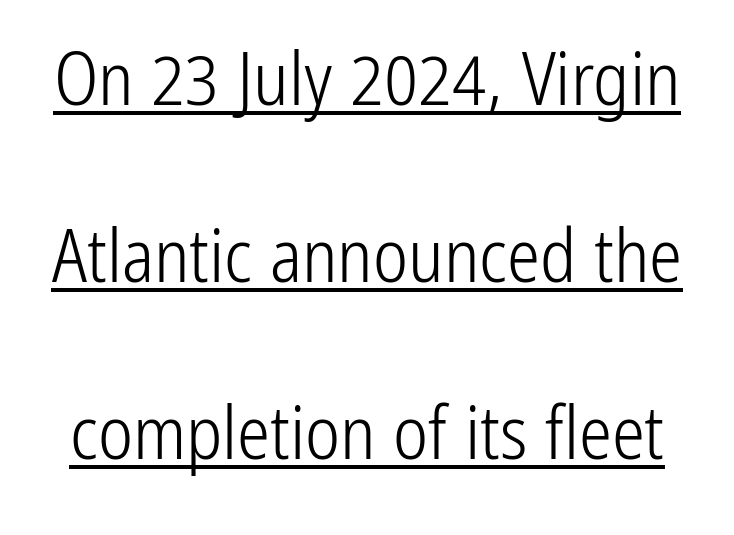
What kind of face is this? One without serifs — a sans. The horizontal fit of the characters is conventional and even. The face looks like a standard text weight, possibly lighter. Do the letters lean? They stand straight. The face used here is proportionally spaced, like ordinary book or web type.
